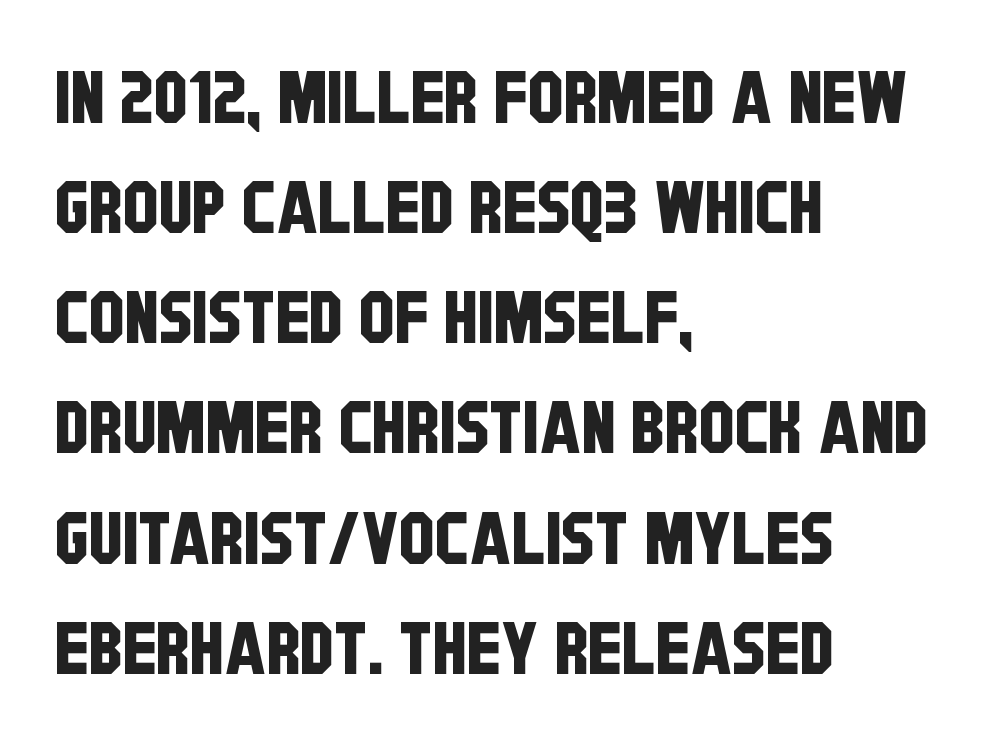
Q: Is the typeface a serif or a sans-serif typeface? A: Sans-serif.
Q: Is the text underlined? A: No.
Q: How is the paragraph aligned? A: Left-aligned.
Q: Is the spacing between letters normal or unusually wide? A: Normal.
Q: Is the spacing between lines tight, normal or loose? A: Normal.
Q: Width (condensed, normal, or wide)? A: Condensed.
Q: Stroke contrast? A: Low.
Q: x-height? A: Large.
Q: Monospaced? A: No.
